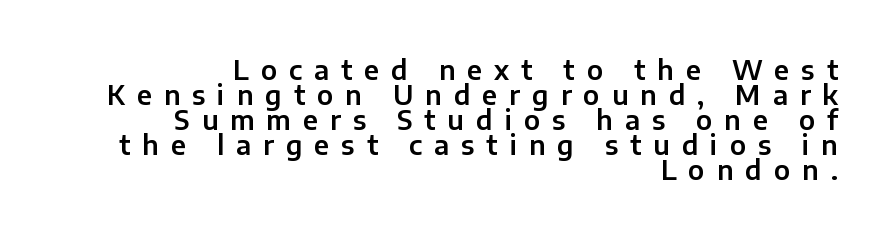
Notice how the stems are strictly vertical — no italics here. All the whitespace from short lines collects on the left. The specimen omits any rule beneath the text block's lines. Quick note: interline space is minimal. The line texture is sparse and dotted thanks to wide tracking.
